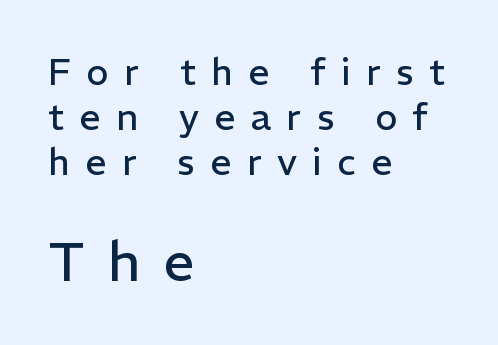
The image shows 55 px regular-weight sans-serif type, upright; set left-aligned, line spacing 1.22x, unusually wide letter spacing (+0.42 em), not underlined; the second (bottom) block is 1.49x larger; low stroke contrast and a medium x-height.
